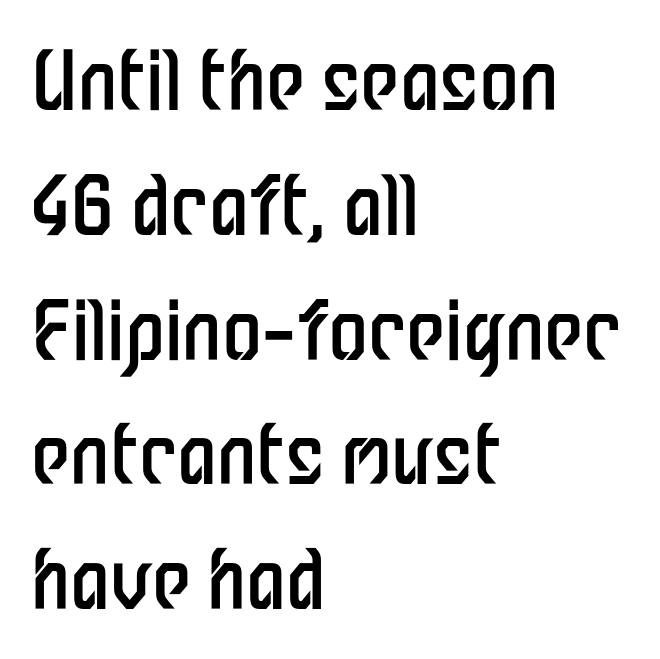
{"serif": "no", "italic": "no", "bold": "no", "weight": "regular", "width": "condensed", "stroke_contrast": "low", "x_height": "medium", "monospaced": "no", "underline": "no", "align": "left", "line_spacing": "normal", "line_spacing_ratio": 1.56, "letter_spacing": "normal", "letter_spacing_em": 0.0, "glyph_px": 80}
